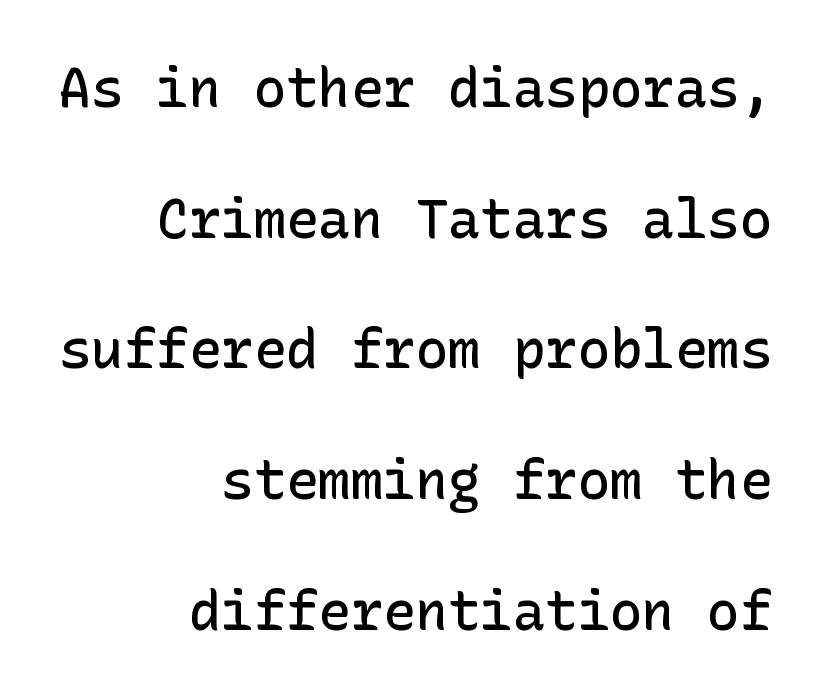
Q: Is the text bold? A: Semi-bold.
Q: Is the text italic (slanted)? A: No, it is upright.
Q: Is the typeface a serif or a sans-serif typeface? A: Sans-serif.
Q: Is the text underlined? A: No.
Q: How is the paragraph aligned? A: Right-aligned.
Q: Is the spacing between letters normal or unusually wide? A: Normal.
Q: Is the spacing between lines tight, normal or loose? A: Loose.
Q: Width (condensed, normal, or wide)? A: Normal.
Q: Stroke contrast? A: Low.
Q: x-height? A: Medium.
